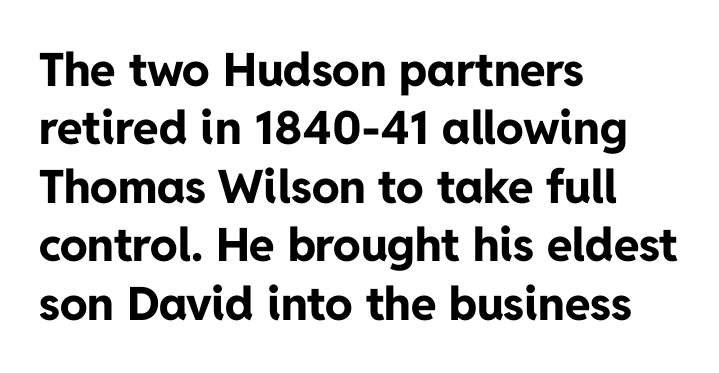
The image shows 46 px bold sans-serif type, upright; set left-aligned, normal line spacing (1.27x), normal letter spacing, not underlined; low stroke contrast and a medium x-height.
